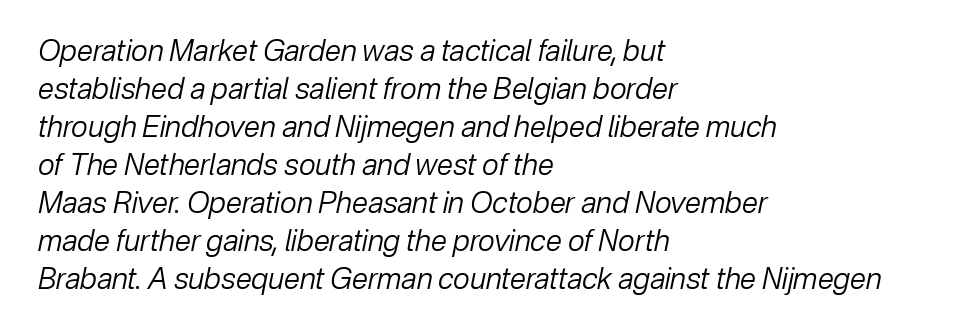
Q: Is the text bold? A: No.
Q: Is the text italic (slanted)? A: Yes, it leans right by about 12 degrees.
Q: Is the text underlined? A: No.
Q: How is the paragraph aligned? A: Left-aligned.
Q: Is the spacing between letters normal or unusually wide? A: Normal.
Q: Is the spacing between lines tight, normal or loose? A: Normal.
Q: Width (condensed, normal, or wide)? A: Normal.
Q: Stroke contrast? A: Low.
Q: x-height? A: Medium.
Q: Monospaced? A: No.
